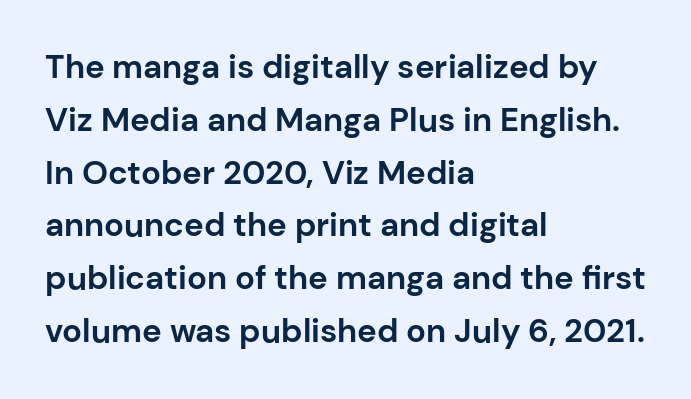
{"serif": "no", "italic": "no", "bold": "yes", "weight": "bold", "width": "normal", "stroke_contrast": "low", "x_height": "medium", "monospaced": "no", "underline": "no", "align": "left", "line_spacing": "normal", "line_spacing_ratio": 1.6, "letter_spacing": "normal", "letter_spacing_em": 0.0, "glyph_px": 33}
